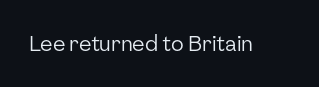
The passage shown is not underscored anywhere. The font's upright variant was chosen for this text. Stems here are at most as thick as an everyday book face. Observe the ordinary spacing: letters are neighbours, not strangers.
